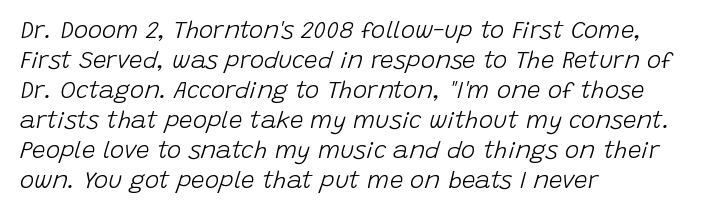
Visually the block forms a straight wall on the left and a jagged coastline on the right. Glyph-to-glyph distance matches everyday printed text. Leading matches the norm, producing a regular column. Italic: yes, the glyphs are oblique. No heavy texture on the line: the type isn't bold. Glance below the letters and you will spot only blank space.
